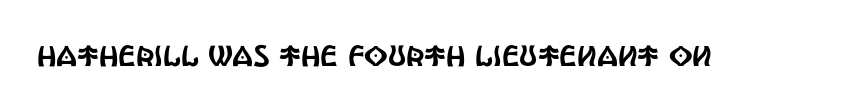
Posture: upright roman. What kind of face is this? One without serifs — a sans. The type is set solid horizontally, with unmodified tracking. Decoration check: the copy has no underline. The letters advance in unequal steps, a hallmark of proportional type.
